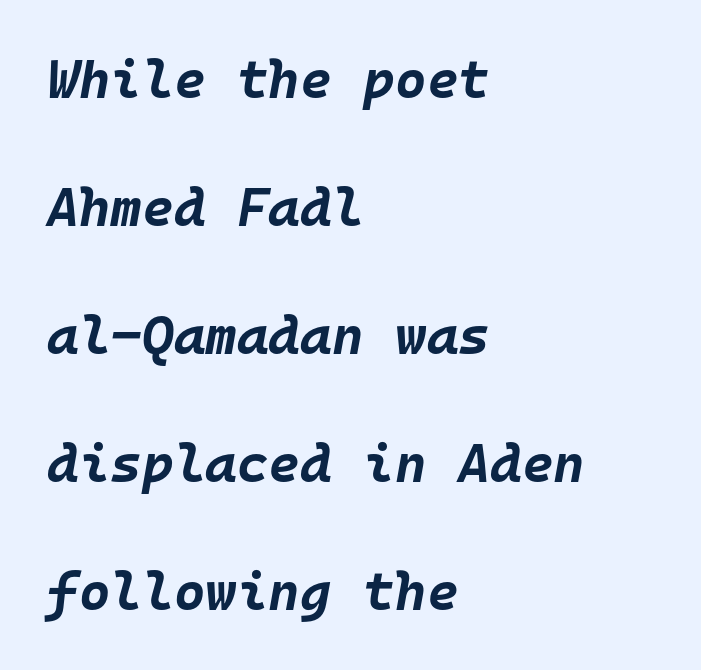
Q: Is the text bold? A: Yes.
Q: Is the text italic (slanted)? A: Yes, it leans right by about 10 degrees.
Q: Is the text underlined? A: No.
Q: How is the paragraph aligned? A: Left-aligned.
Q: Is the spacing between letters normal or unusually wide? A: Normal.
Q: Is the spacing between lines tight, normal or loose? A: Loose.
Q: Width (condensed, normal, or wide)? A: Normal.
Q: Stroke contrast? A: Low.
Q: x-height? A: Large.
Q: Monospaced? A: Yes.
